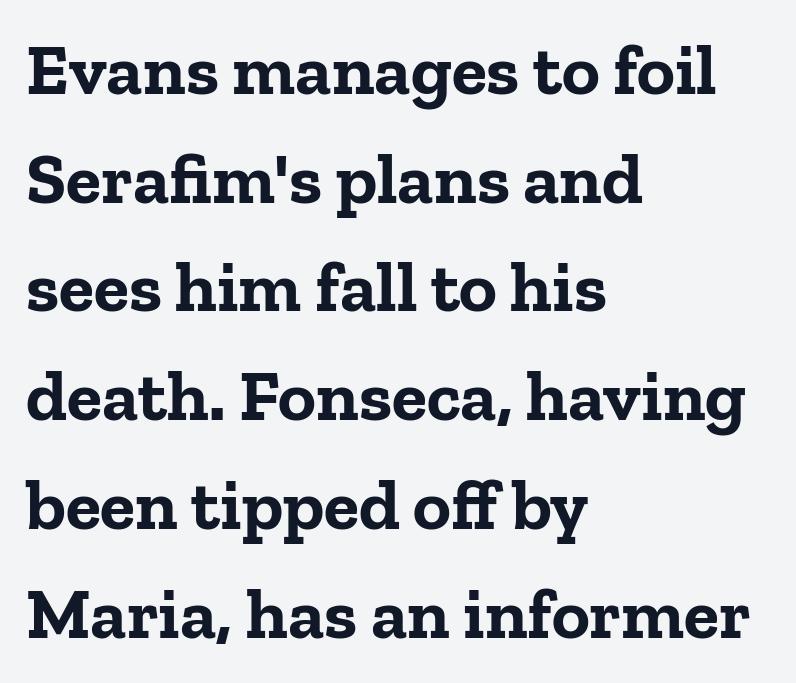
The image shows 72 px bold serif type, upright; set left-aligned, normal line spacing (1.51x), normal letter spacing, not underlined; low stroke contrast and a medium x-height.
